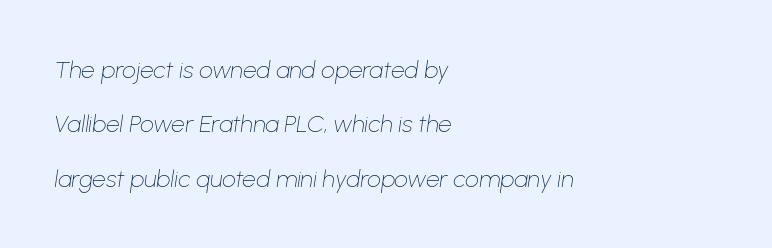
{"italic": "yes", "lean": "right", "slant_degrees": 8, "bold": "no", "underline": "no", "align": "left", "line_spacing": "loose", "line_spacing_ratio": 2.27, "letter_spacing": "normal", "letter_spacing_em": 0.0, "glyph_px": 24}
